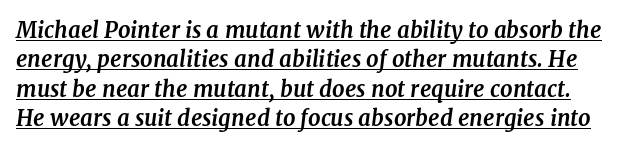
The image shows 22 px bold type, italic (leaning right); set normal line spacing (1.34x), normal letter spacing, underlined.
